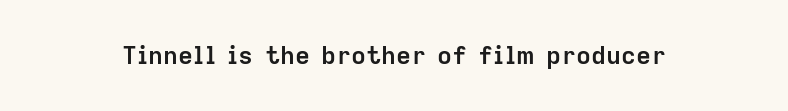
The image shows 25 px bold type, upright; set normal letter spacing, not underlined.
